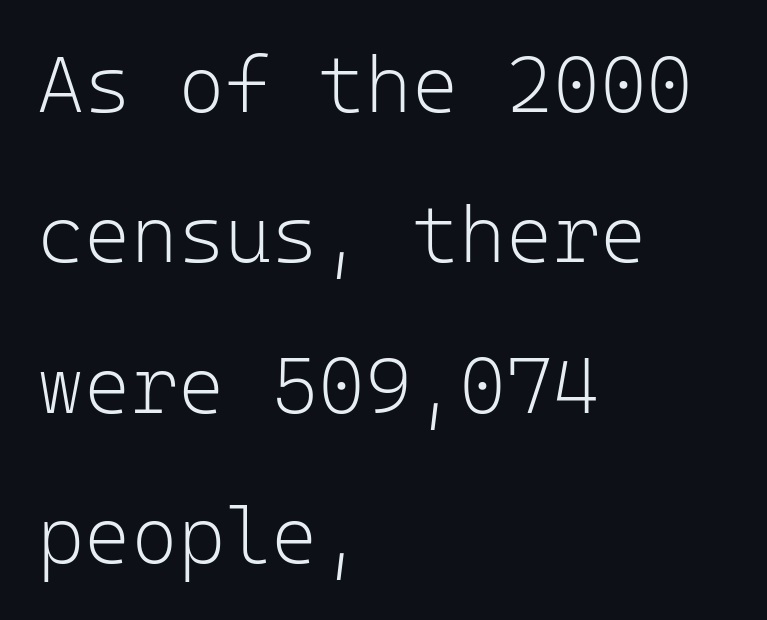
Q: Is the text bold? A: No.
Q: Is the text italic (slanted)? A: No, it is upright.
Q: Is the typeface a serif or a sans-serif typeface? A: Sans-serif.
Q: Is the text underlined? A: No.
Q: How is the paragraph aligned? A: Left-aligned.
Q: Is the spacing between letters normal or unusually wide? A: Normal.
Q: Width (condensed, normal, or wide)? A: Normal.
Q: Stroke contrast? A: Low.
Q: x-height? A: Medium.
Q: Monospaced? A: Yes.
